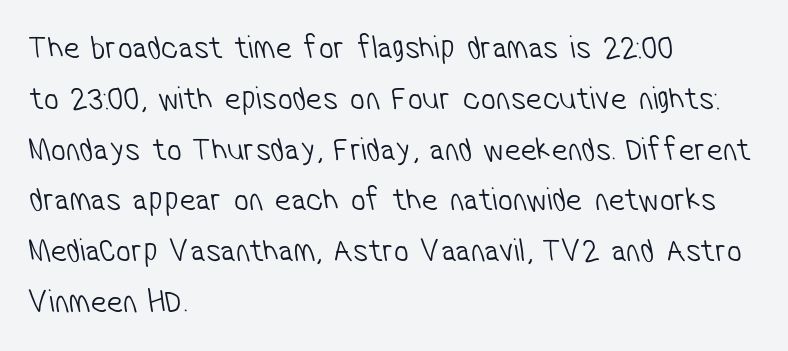
The image shows 33 px light, condensed sans-serif type; set left-aligned, normal line spacing (1.54x), normal letter spacing, not underlined; low stroke contrast and a medium x-height.
